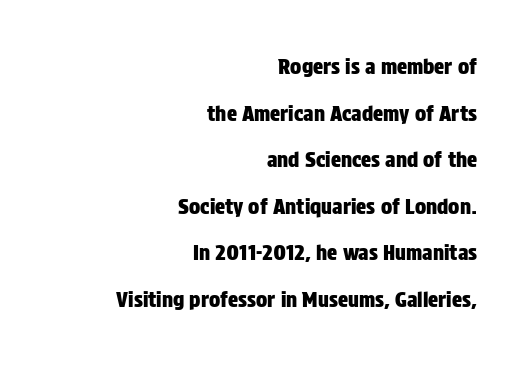
The image shows 21 px text type, upright; set right-aligned, loose line spacing (2.22x), normal letter spacing, not underlined.
